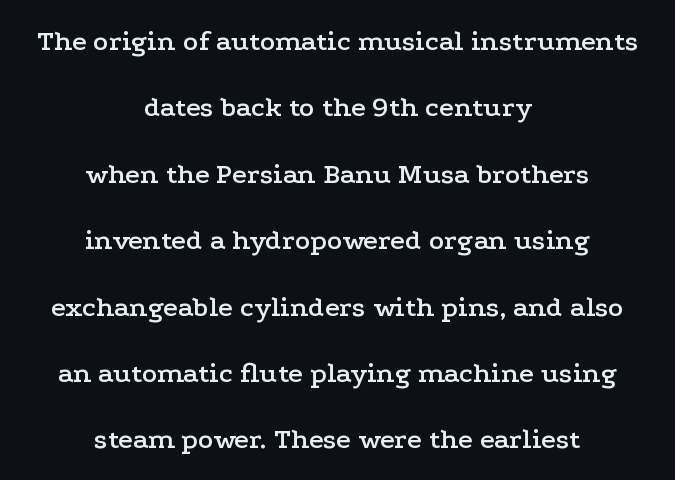
This sample trades compactness for vertical openness between lines. The foot of each line stays bare and open. Standard letterfit; no display-style spreading of the glyphs. The lettering stays uniformly vertical, giving the passage a roman look. Each letter keeps its own natural width here, so spacing adapts to shape.
